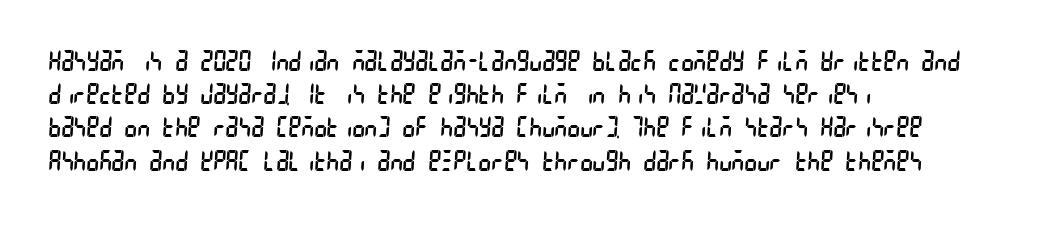
{"bold": "no", "underline": "no", "align": "left", "line_spacing_ratio": 1.23, "letter_spacing": "normal", "letter_spacing_em": 0.0, "glyph_px": 27}
